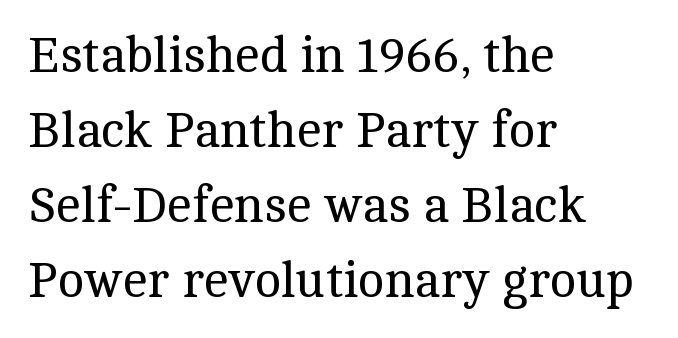
The image shows 50 px regular-weight serif type, upright; set left-aligned, normal line spacing (1.5x), normal letter spacing, not underlined; a medium x-height.
